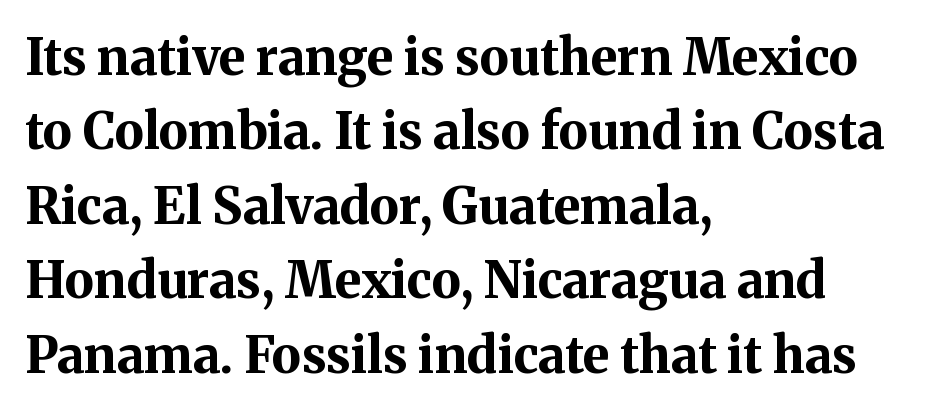
Q: Is the text bold? A: Yes.
Q: Is the text italic (slanted)? A: No, it is upright.
Q: Is the typeface a serif or a sans-serif typeface? A: Serif.
Q: Is the text underlined? A: No.
Q: How is the paragraph aligned? A: Left-aligned.
Q: Is the spacing between letters normal or unusually wide? A: Normal.
Q: Is the spacing between lines tight, normal or loose? A: Normal.
Q: Width (condensed, normal, or wide)? A: Normal.
Q: Stroke contrast? A: Medium.
Q: x-height? A: Medium.
Q: Monospaced? A: No.
